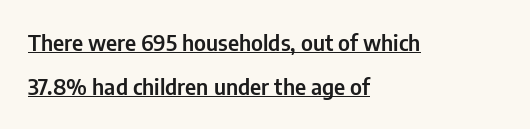
Italic? Not at all — the glyphs are vertical. Notice how the passage keeps a crisp vertical edge on the left only. These lines keep a tight, regular rhythm from letter to letter. In designer terms, the underline attribute is active on this setting.
